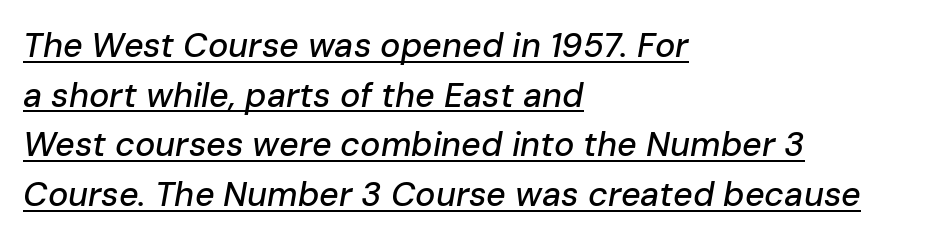
The image shows 34 px text type, italic (leaning right); set left-aligned, normal line spacing (1.46x), normal letter spacing, underlined; low stroke contrast and a medium x-height.
